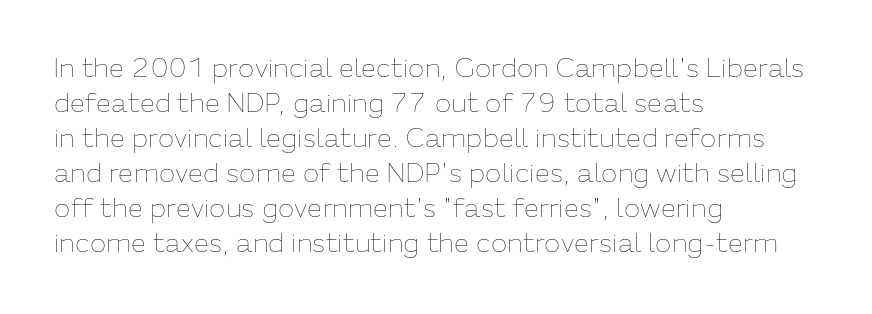
The image shows 27 px text type, upright; set left-aligned, normal line spacing (1.3x), normal letter spacing, not underlined.
